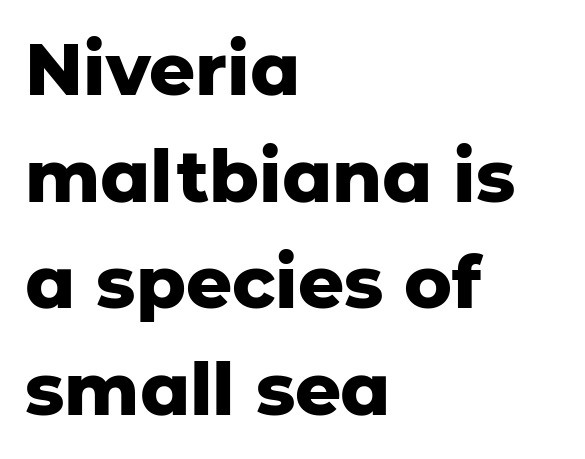
This sample has the flowing, uneven cadence of proportional lettering. Type without underlining. The leading is moderate, giving the passage an even texture. Unlike italic type, these characters show no tilt at all. Nothing unusual about the tracking: characters are spaced as the font intends. Its strokes are broad and dark, the hallmark of bold type.
